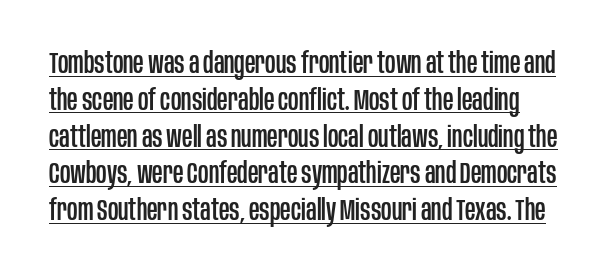
The image shows 29 px condensed sans-serif type, upright; set normal line spacing (1.27x), normal letter spacing, underlined; low stroke contrast and a large x-height.
